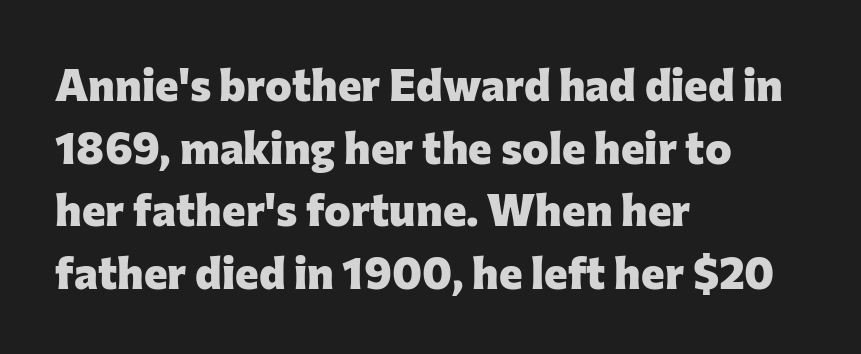
{"serif": "no", "italic": "no", "bold": "yes", "weight": "heavy", "width": "normal", "stroke_contrast": "low", "x_height": "medium", "monospaced": "no", "underline": "no", "align": "left", "line_spacing": "normal", "line_spacing_ratio": 1.39, "letter_spacing": "normal", "letter_spacing_em": 0.0, "glyph_px": 45}
